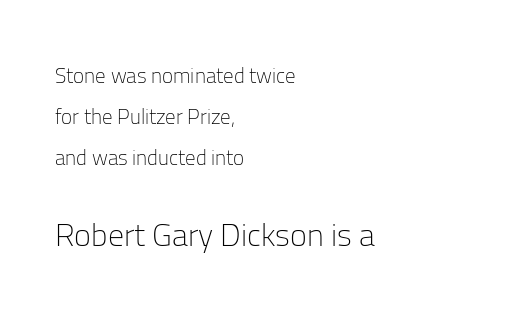
No chunkiness to these letters — they're not bold. The lines are spread far apart with generous leading. The strip under each line holds only bare page. Varying glyph widths throughout — classic text-font behaviour. Font category for this specimen: sans-serif.
